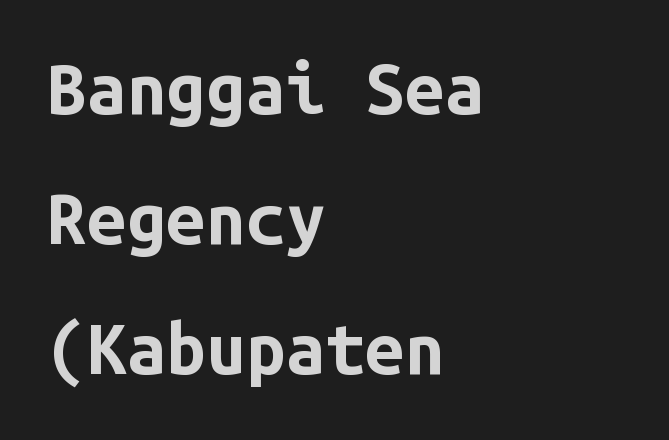
Q: Is the text bold? A: Yes.
Q: Is the text italic (slanted)? A: No, it is upright.
Q: Is the typeface a serif or a sans-serif typeface? A: Sans-serif.
Q: Is the text underlined? A: No.
Q: How is the paragraph aligned? A: Left-aligned.
Q: Is the spacing between letters normal or unusually wide? A: Normal.
Q: Width (condensed, normal, or wide)? A: Normal.
Q: Stroke contrast? A: Low.
Q: x-height? A: Medium.
Q: Monospaced? A: Yes.
